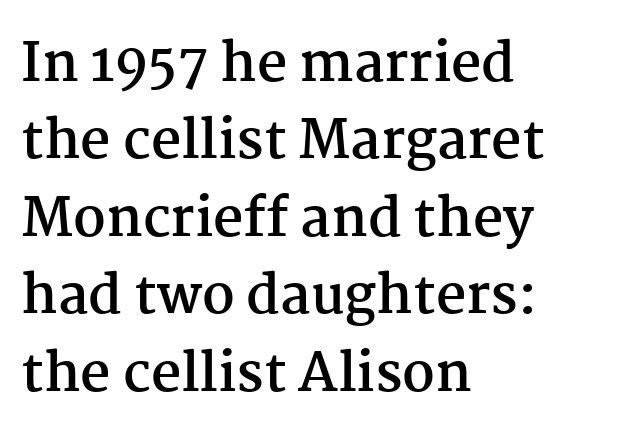
{"serif": "yes", "italic": "no", "bold": "yes", "weight": "semibold", "width": "normal", "stroke_contrast": "medium", "x_height": "medium", "monospaced": "no", "underline": "no", "align": "left", "line_spacing": "normal", "line_spacing_ratio": 1.46, "letter_spacing": "normal", "letter_spacing_em": 0.0, "glyph_px": 53}
